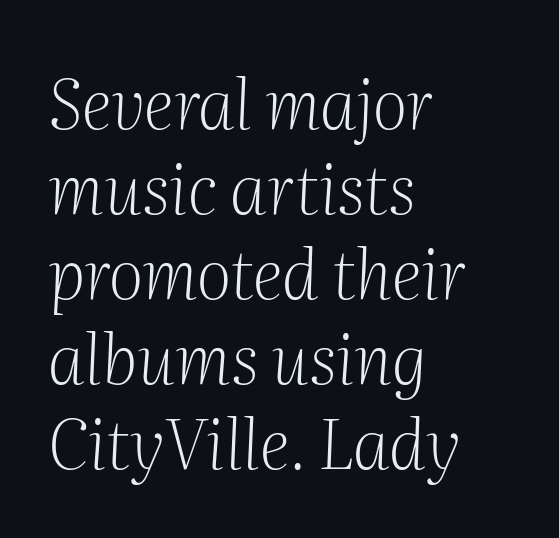
The image shows 68 px light serif type, italic (leaning right); set left-aligned, normal line spacing (1.25x), normal letter spacing, not underlined; medium stroke contrast and a medium x-height.
